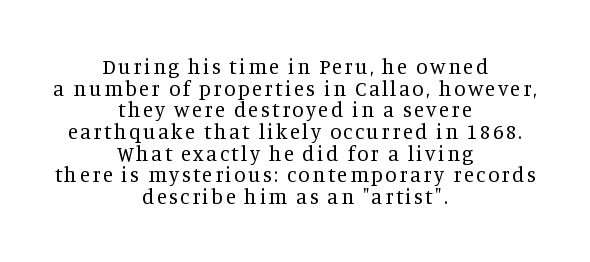
This sample uses an upright cut, with every glyph sitting square on the baseline. Check under the words: just untouched page. This rendering uses center alignment, leaving both contours irregular but symmetric. Leading: reduced.
